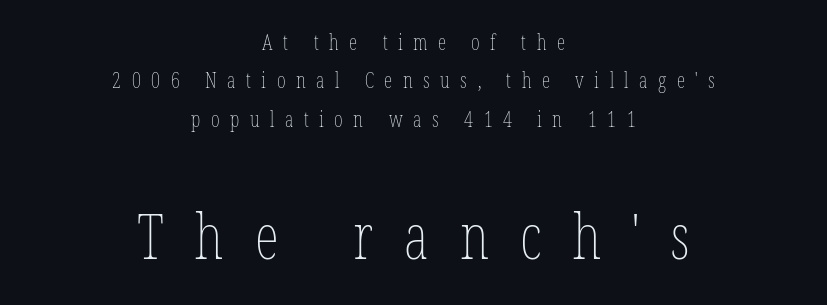
No heavy texture on the line: the type isn't bold. Students, note that the glyphs here are deliberately spaced far apart. A bare baseline throughout the passage. Horizontally, the lines are justified to the midpoint only.
